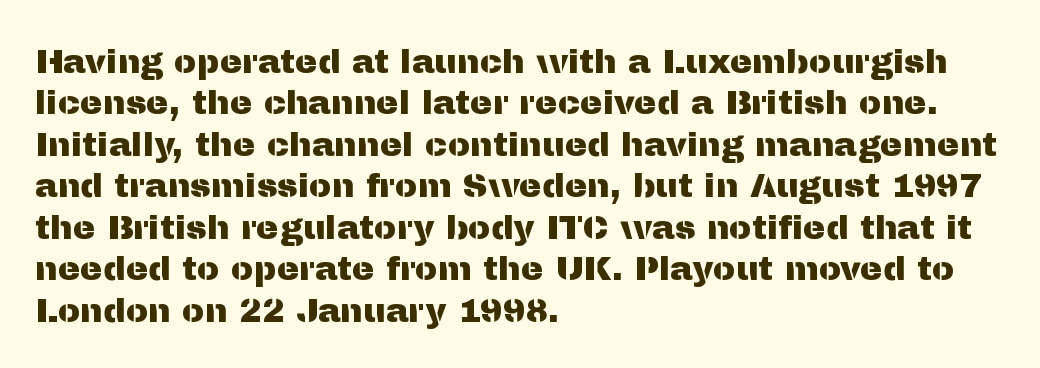
The image shows 34 px sans-serif type, upright; set left-aligned, line spacing 1.22x, normal letter spacing, not underlined; medium stroke contrast and a medium x-height.
